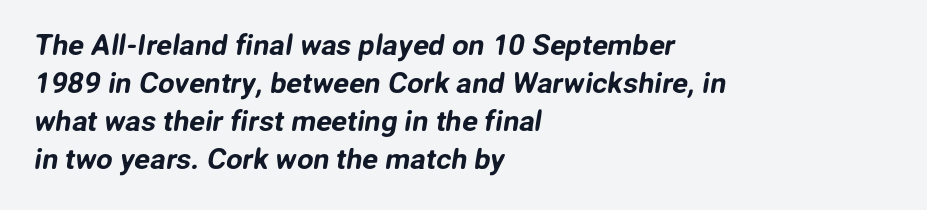
The image shows 29 px sans-serif type; set left-aligned, normal line spacing (1.31x), normal letter spacing, not underlined; low stroke contrast and a medium x-height.
